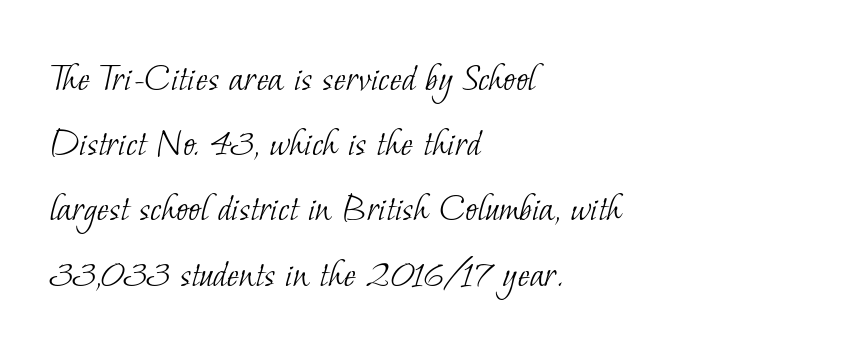
{"serif": "yes", "bold": "no", "weight": "light", "width": "normal", "stroke_contrast": "low", "x_height": "small", "monospaced": "no", "underline": "no", "align": "left", "line_spacing": "normal", "line_spacing_ratio": 1.59, "letter_spacing": "normal", "letter_spacing_em": 0.0, "glyph_px": 41}
